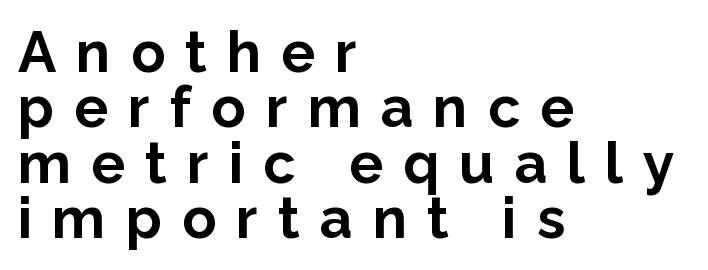
This sample is left-justified, so line endings fall wherever the words run out. This rendering widens character spacing well past its baseline value. These lines are rendered in a variable-pitch font. Ordinary non-slanted type is in use. Stroke thickness is high; the sample reads as a true bold. In terms of letterform style, serifs are entirely absent.
